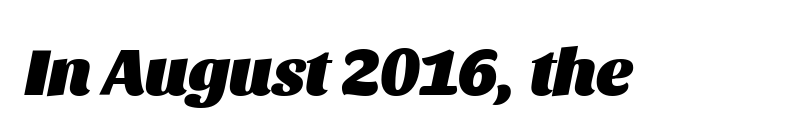
The image shows 68 px heavy type, italic (leaning right); set normal letter spacing, not underlined; medium stroke contrast and a large x-height.
